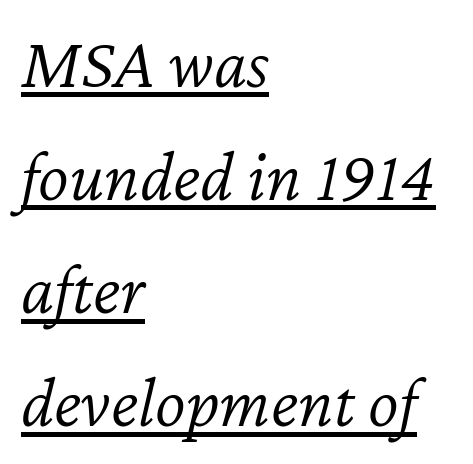
{"italic": "yes", "lean": "right", "slant_degrees": 12, "bold": "no", "weight": "light", "width": "normal", "stroke_contrast": "low", "x_height": "medium", "monospaced": "no", "underline": "yes", "align": "left", "line_spacing": "normal", "line_spacing_ratio": 1.55, "letter_spacing": "normal", "letter_spacing_em": 0.0, "glyph_px": 73}
